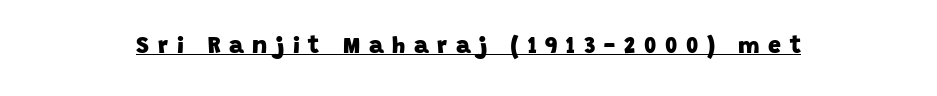
{"bold": "yes", "underline": "yes", "letter_spacing": "wide", "letter_spacing_em": 0.37, "glyph_px": 23}
